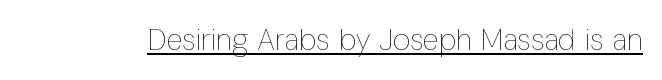
The image shows 30 px thin, condensed type, upright; set normal letter spacing, underlined; low stroke contrast and a medium x-height.
